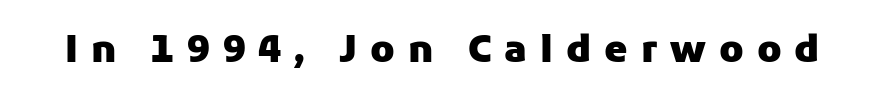
The lettering stays uniformly vertical, giving the passage a roman look. Check where the strokes stop: nothing finishes them off — pure sans. Is this a fixed-width face? No — the glyphs have proportional, varying widths. Compared with typical body copy, the letter spacing here is much looser. Strokes here are thick enough to call this a true bold. The area under the type is left untouched.
